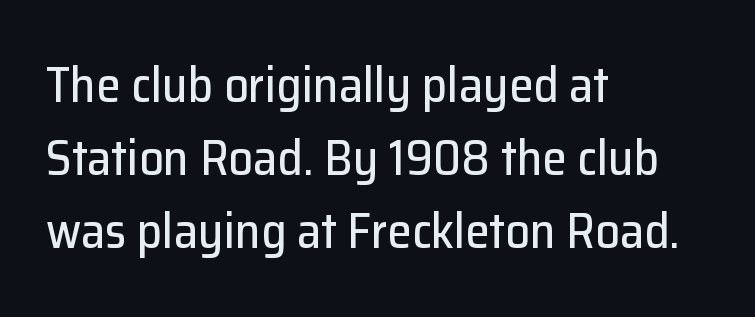
Q: Is the text italic (slanted)? A: No, it is upright.
Q: Is the typeface a serif or a sans-serif typeface? A: Sans-serif.
Q: Is the text underlined? A: No.
Q: How is the paragraph aligned? A: Left-aligned.
Q: Is the spacing between letters normal or unusually wide? A: Normal.
Q: Is the spacing between lines tight, normal or loose? A: Normal.
Q: Width (condensed, normal, or wide)? A: Normal.
Q: Stroke contrast? A: Low.
Q: x-height? A: Medium.
Q: Monospaced? A: No.
